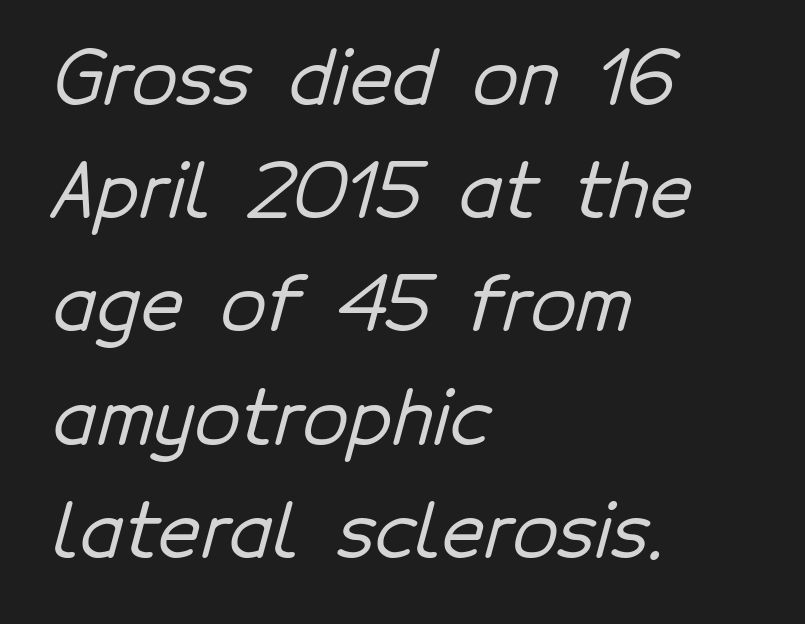
The image shows 74 px sans-serif type; set left-aligned, normal line spacing (1.53x), normal letter spacing, not underlined; low stroke contrast and a medium x-height.
